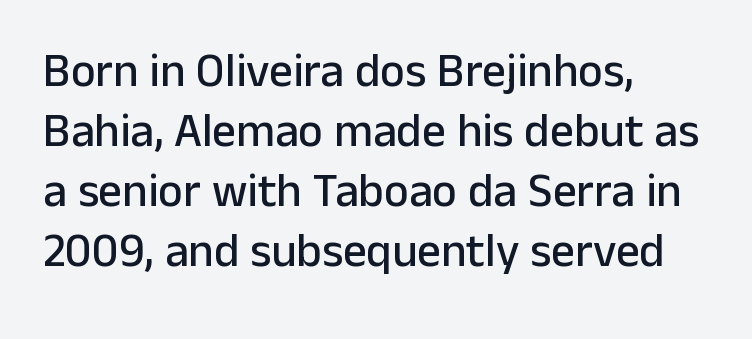
{"serif": "no", "italic": "no", "width": "normal", "stroke_contrast": "low", "x_height": "medium", "monospaced": "no", "underline": "no", "align": "left", "line_spacing": "normal", "line_spacing_ratio": 1.28, "letter_spacing": "normal", "letter_spacing_em": 0.0, "glyph_px": 47}
